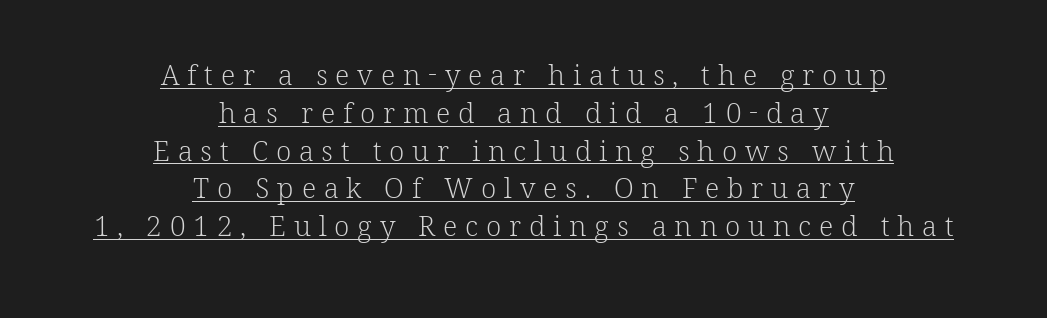
Q: Is the text bold? A: No.
Q: Is the text italic (slanted)? A: No, it is upright.
Q: Is the typeface a serif or a sans-serif typeface? A: Serif.
Q: Is the text underlined? A: Yes.
Q: How is the paragraph aligned? A: Centered.
Q: Is the spacing between letters normal or unusually wide? A: Unusually wide.
Q: Is the spacing between lines tight, normal or loose? A: Normal.
Q: Width (condensed, normal, or wide)? A: Normal.
Q: Stroke contrast? A: Low.
Q: x-height? A: Medium.
Q: Monospaced? A: No.
